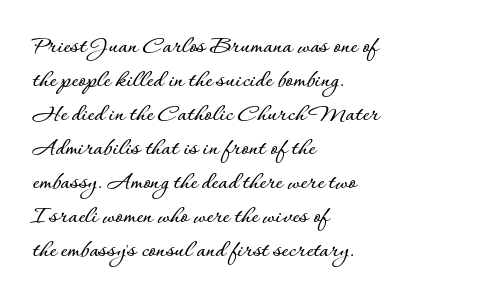
Q: Is the text italic (slanted)? A: Yes.
Q: Is the text underlined? A: No.
Q: How is the paragraph aligned? A: Left-aligned.
Q: Is the spacing between letters normal or unusually wide? A: Normal.
Q: Is the spacing between lines tight, normal or loose? A: Normal.
